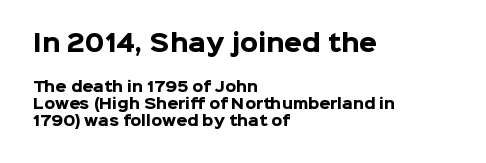
Upright lettering throughout. All the whitespace from short lines collects on the right. The area under the type is left untouched. The more generous point size was reserved for the upper chunk. Nobody touched the tracking dial on this one.
